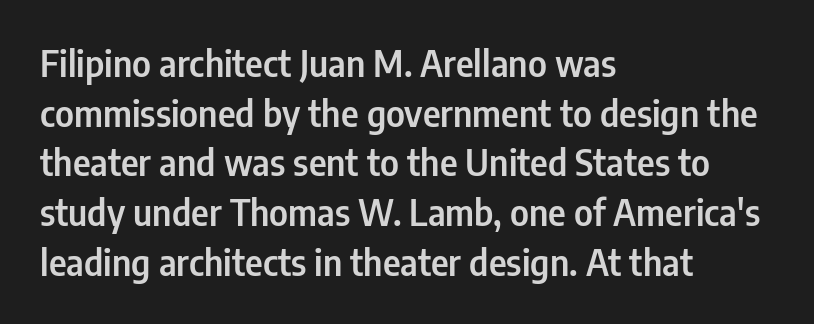
Q: Is the text italic (slanted)? A: No, it is upright.
Q: Is the typeface a serif or a sans-serif typeface? A: Sans-serif.
Q: Is the text underlined? A: No.
Q: How is the paragraph aligned? A: Left-aligned.
Q: Is the spacing between letters normal or unusually wide? A: Normal.
Q: Is the spacing between lines tight, normal or loose? A: Normal.
Q: Width (condensed, normal, or wide)? A: Condensed.
Q: Stroke contrast? A: Low.
Q: x-height? A: Medium.
Q: Monospaced? A: No.
